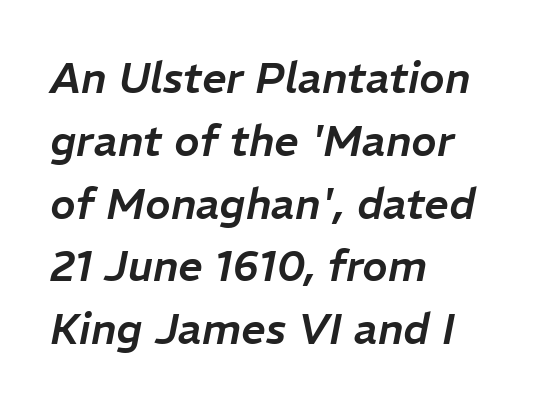
The image shows 43 px text type, italic (leaning right); set left-aligned, normal line spacing (1.46x), normal letter spacing, not underlined; low stroke contrast and a medium x-height.
